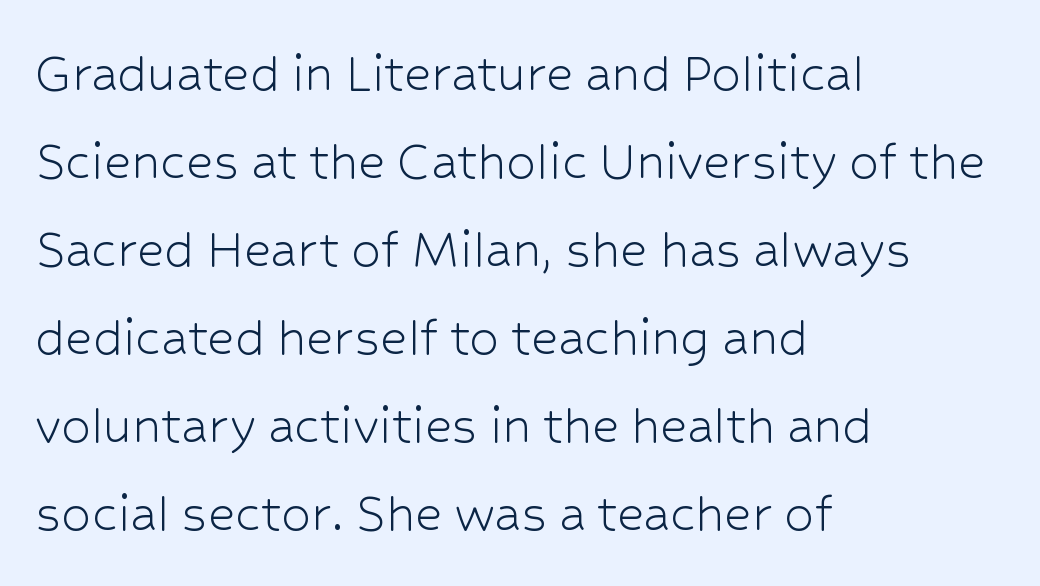
{"serif": "no", "italic": "no", "bold": "no", "weight": "light", "width": "normal", "stroke_contrast": "low", "x_height": "medium", "monospaced": "no", "underline": "no", "align": "left", "line_spacing": "normal", "line_spacing_ratio": 1.49, "letter_spacing": "normal", "letter_spacing_em": 0.0, "glyph_px": 59}
